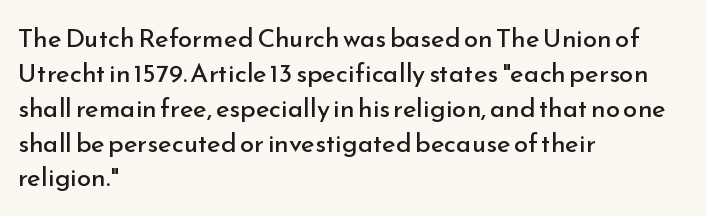
The image shows 26 px text type, upright; set left-aligned, normal line spacing (1.34x), normal letter spacing, not underlined.
